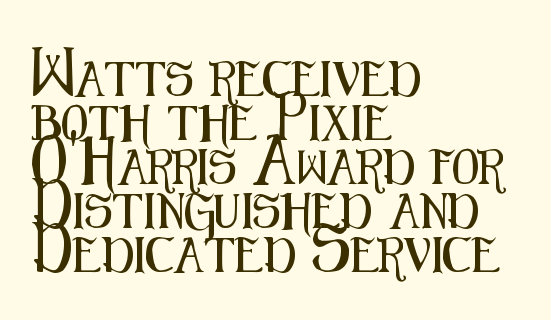
{"italic": "no", "width": "condensed", "stroke_contrast": "medium", "x_height": "medium", "monospaced": "no", "underline": "no", "align": "left", "line_spacing": "normal", "line_spacing_ratio": 1.26, "letter_spacing": "normal", "letter_spacing_em": 0.0, "glyph_px": 35}
